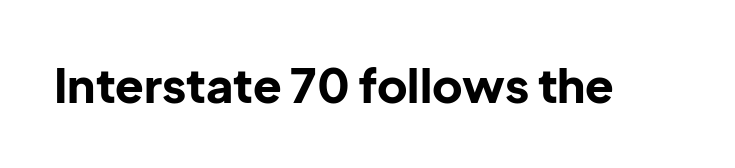
{"serif": "no", "italic": "no", "bold": "yes", "weight": "bold", "width": "normal", "stroke_contrast": "low", "x_height": "medium", "monospaced": "no", "underline": "no", "letter_spacing": "normal", "letter_spacing_em": 0.0, "glyph_px": 47}
